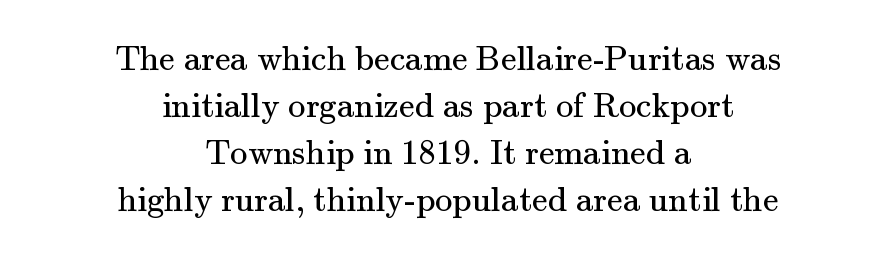
The image shows 35 px regular-weight serif type, upright; set centered, normal line spacing (1.34x), normal letter spacing, not underlined; medium stroke contrast and a small x-height.
